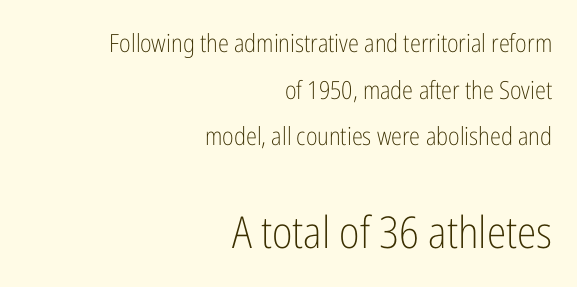
The image shows 44 px light, condensed sans-serif type, upright; set right-aligned, line spacing 1.87x, normal letter spacing, not underlined; the second (bottom) block is 1.76x larger; low stroke contrast and a medium x-height.
